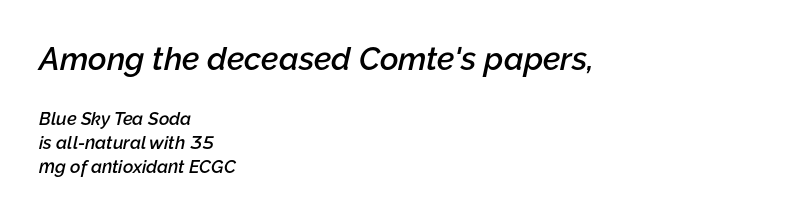
If you squint, the top block still reads clearly — it's the larger of the two. The rag falls on the right side of this text block. The letters advance in unequal steps, a hallmark of proportional type. A bare baseline throughout the passage. Yep, that's italic — everything's leaning. Horizontal bands of white between lines are of average thickness.
